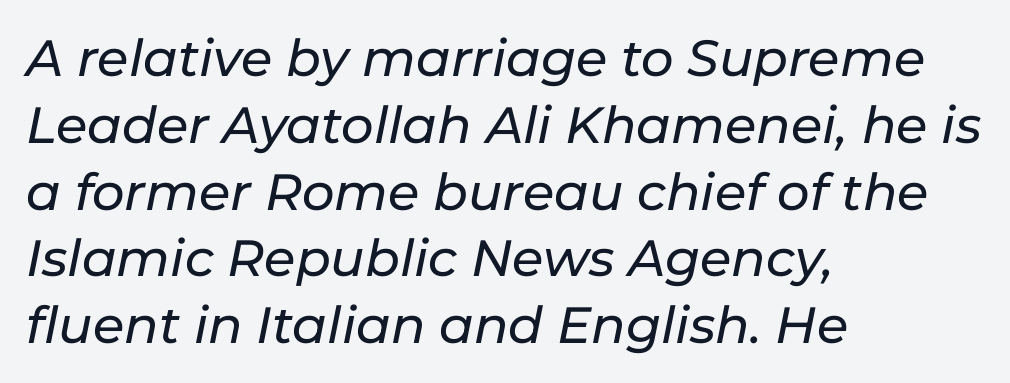
Proportional: the letters do not fall into vertical columns. Students, note that the glyphs here touch the page at normal intervals. Underlining? Definitely not there. The setting favours the left margin, as ordinary paragraphs usually do. Compared with ordinary roman type, these characters are visibly tilted. The leading is moderate, giving the passage an even texture.
